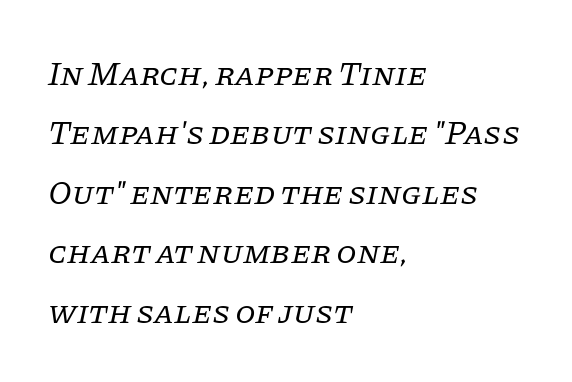
The image shows 33 px regular-weight serif type, italic (leaning right); set left-aligned, line spacing 1.8x, normal letter spacing, not underlined; low stroke contrast and a large x-height.
